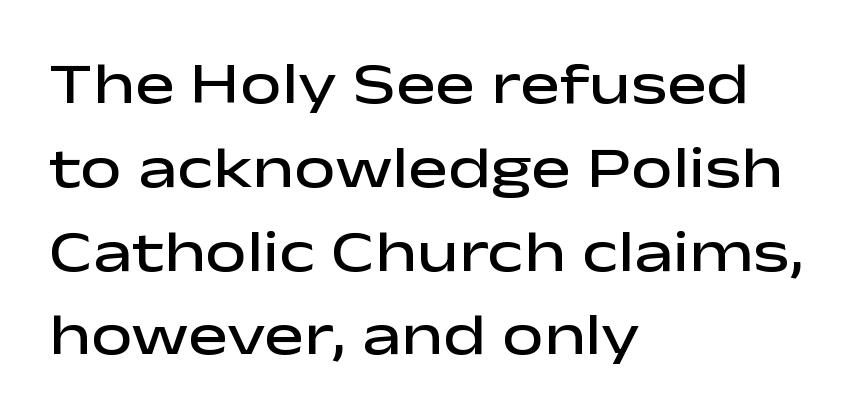
The image shows 59 px semibold, wide sans-serif type, upright; set left-aligned, normal line spacing (1.42x), normal letter spacing, not underlined; low stroke contrast and a medium x-height.
